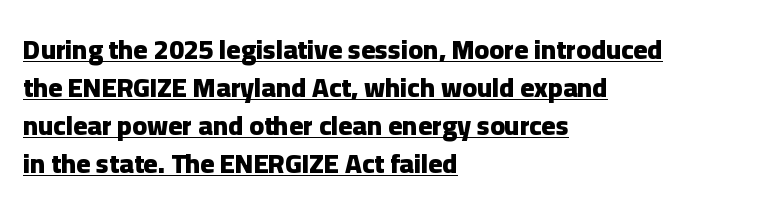
The image shows 27 px bold type, upright; set left-aligned, normal line spacing (1.41x), normal letter spacing, underlined.
